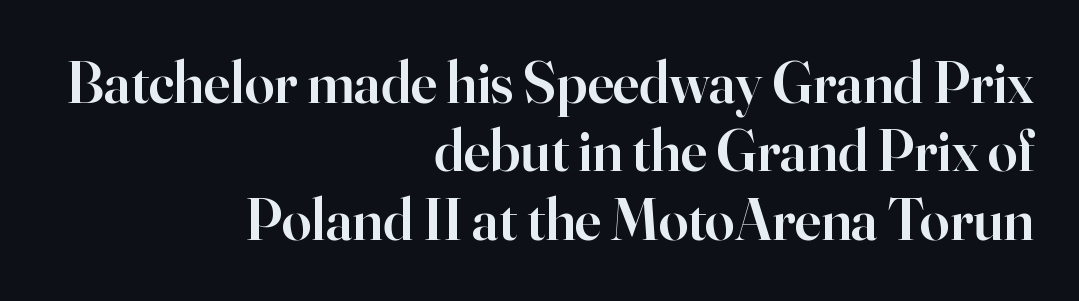
Nope, not italic — everything's standing straight. A flush-right, rag-left setting is used for this passage. Caption: standard tracking, unaltered. The letters carry serifs — small finishing strokes at the ends of their stems. I'd describe the lettering as semibold — firm but not a full bold. Proportional: the letters do not fall into vertical columns.
